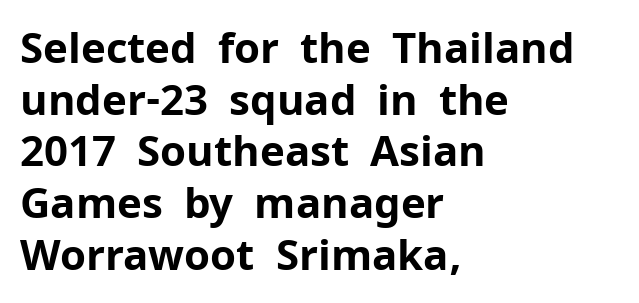
Q: Is the text bold? A: Yes.
Q: Is the text italic (slanted)? A: No, it is upright.
Q: Is the typeface a serif or a sans-serif typeface? A: Sans-serif.
Q: Is the text underlined? A: No.
Q: How is the paragraph aligned? A: Left-aligned.
Q: Is the spacing between letters normal or unusually wide? A: Normal.
Q: Width (condensed, normal, or wide)? A: Normal.
Q: Stroke contrast? A: Low.
Q: x-height? A: Medium.
Q: Monospaced? A: No.
